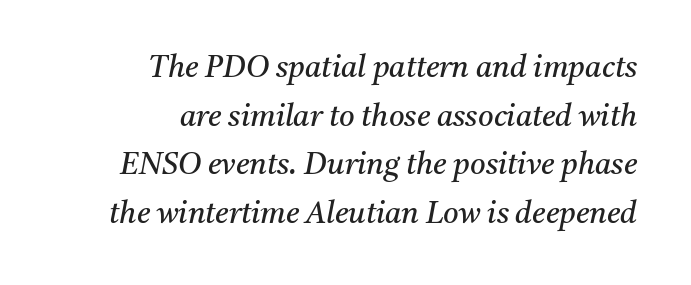
Observe the serifs anchoring each vertical stroke in this sample. This is not heavy type; no bold has been used. This rendering uses right alignment, leaving the left contour irregular. Glyph-to-glyph distance matches everyday printed text. Character widths vary here, with narrow letters taking less room than wide ones. The glyphs are unaccompanied by any horizontal stroke below them.
